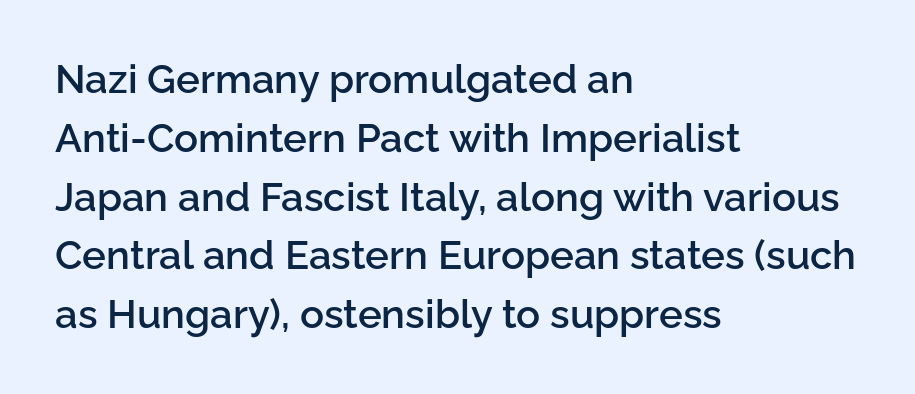
Unlike italic type, these characters show no tilt at all. The characters look somewhat weighty, a semibold short of true bold. Notice how descenders clear the ascenders below comfortably — that's standard leading. Each letter keeps its own natural width here, so spacing adapts to shape. The letters sit at their default tracking, neither squeezed nor spread.
